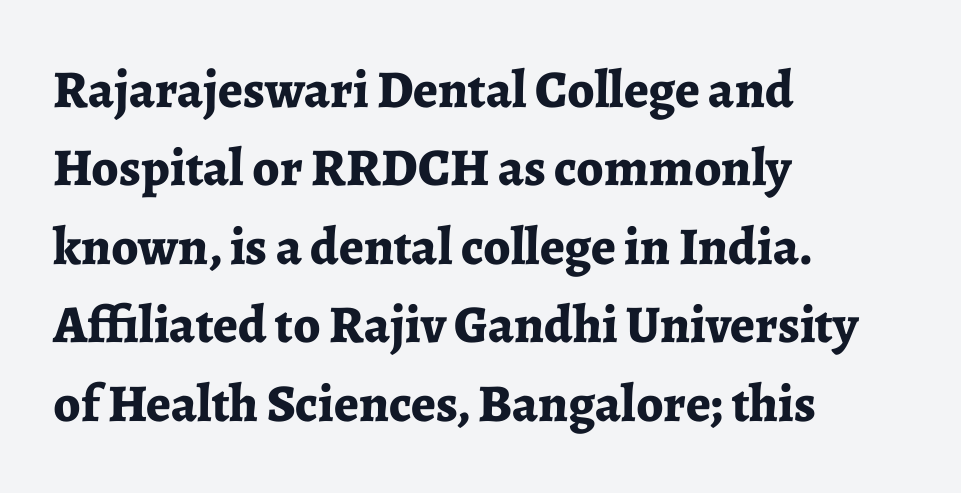
Q: Is the text bold? A: Yes.
Q: Is the text italic (slanted)? A: No, it is upright.
Q: Is the typeface a serif or a sans-serif typeface? A: Serif.
Q: Is the text underlined? A: No.
Q: How is the paragraph aligned? A: Left-aligned.
Q: Is the spacing between letters normal or unusually wide? A: Normal.
Q: Is the spacing between lines tight, normal or loose? A: Normal.
Q: Width (condensed, normal, or wide)? A: Normal.
Q: Stroke contrast? A: Low.
Q: x-height? A: Medium.
Q: Monospaced? A: No.
